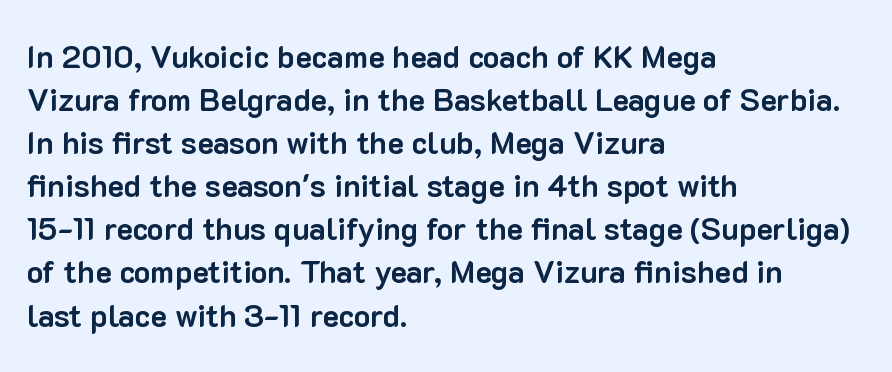
{"serif": "no", "italic": "no", "bold": "yes", "weight": "bold", "width": "normal", "stroke_contrast": "low", "x_height": "medium", "monospaced": "no", "underline": "no", "align": "left", "line_spacing": "normal", "line_spacing_ratio": 1.39, "letter_spacing": "normal", "letter_spacing_em": 0.0, "glyph_px": 31}
